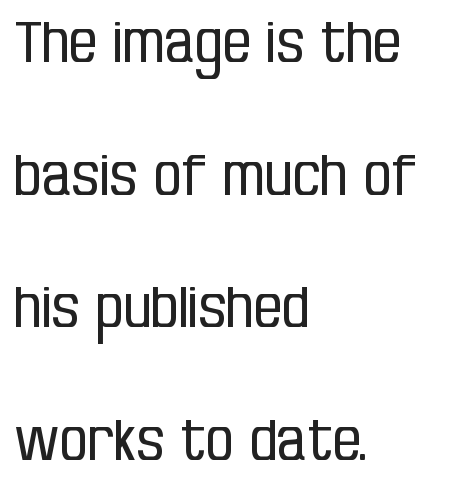
The image shows 56 px regular-weight, condensed sans-serif type, upright; set left-aligned, loose line spacing (2.37x), normal letter spacing, not underlined; low stroke contrast and a large x-height.
